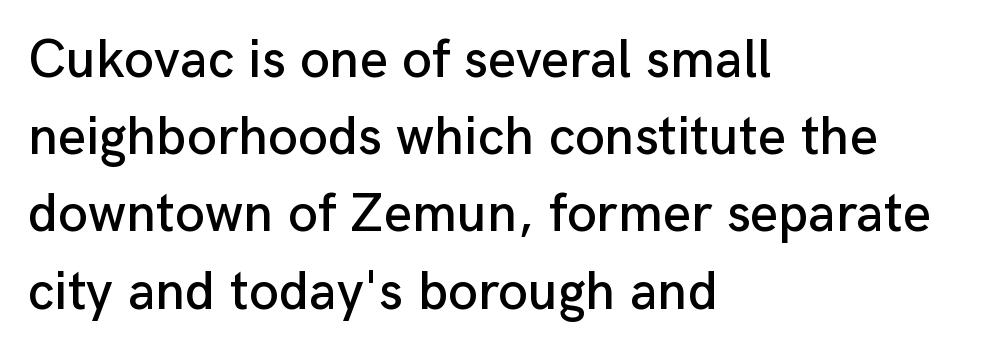
Stroke terminals: plain, sans-serif. Rendered with straight, roman letterforms. The passage shown is typed in a proportional face where columns would drift. Evenly set lines give the paragraph a standard silhouette. Caption: standard tracking, unaltered.
